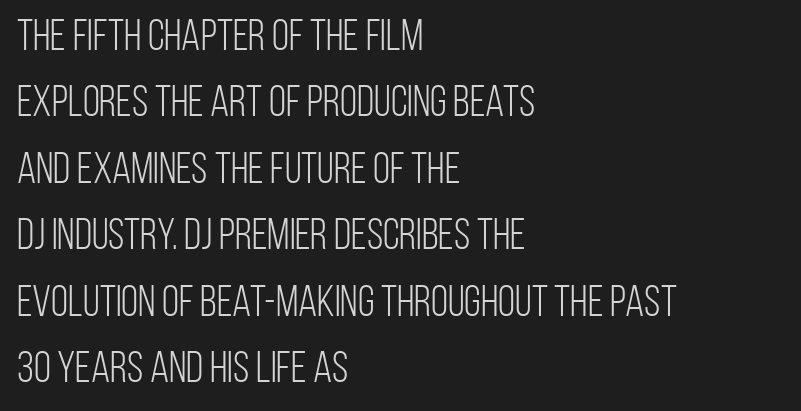
{"serif": "no", "italic": "no", "bold": "no", "weight": "light", "width": "condensed", "stroke_contrast": "low", "x_height": "large", "monospaced": "no", "underline": "no", "align": "left", "line_spacing": "normal", "line_spacing_ratio": 1.51, "letter_spacing": "normal", "letter_spacing_em": 0.0, "glyph_px": 44}
